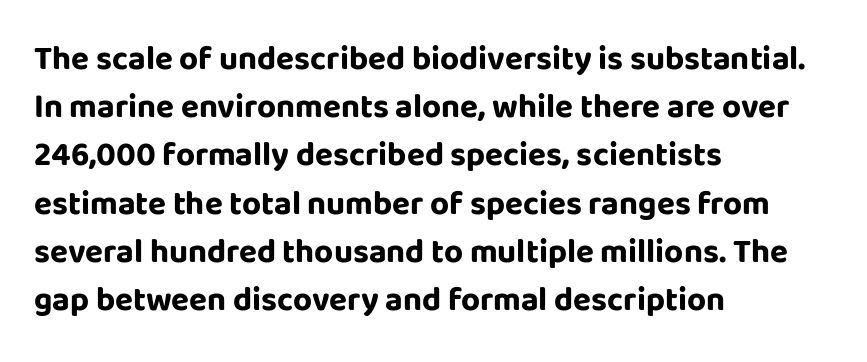
The image shows 33 px bold sans-serif type, upright; set left-aligned, normal line spacing (1.46x), normal letter spacing, not underlined; low stroke contrast and a large x-height.
